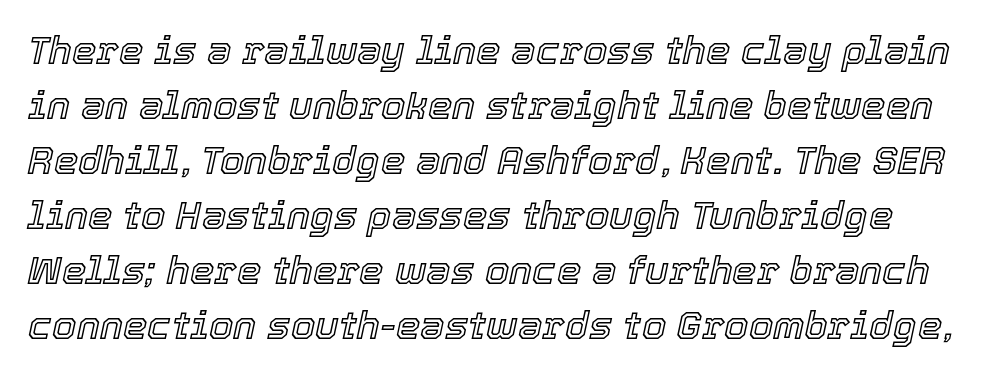
{"italic": "yes", "lean": "right", "slant_degrees": 12, "width": "normal", "x_height": "medium", "monospaced": "no", "underline": "no", "line_spacing": "normal", "line_spacing_ratio": 1.41, "letter_spacing": "normal", "letter_spacing_em": 0.0, "glyph_px": 39}
